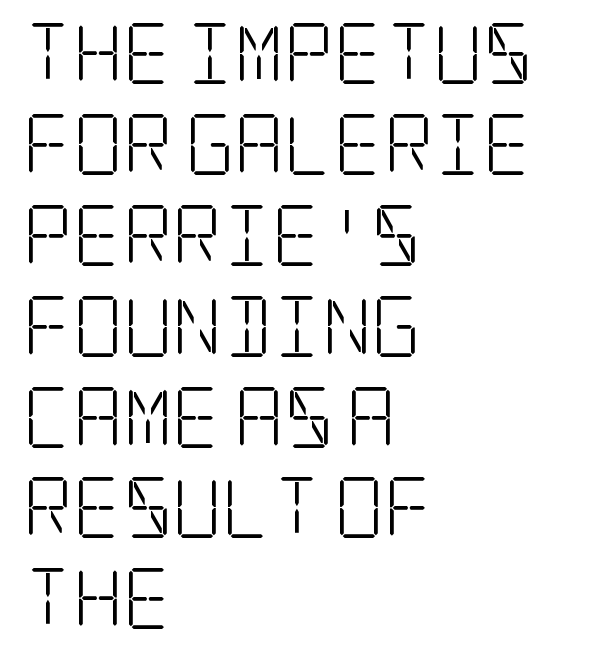
Is the block centered? No — it sits flush against the left margin. You can tell it's not italic because the verticals are truly vertical. The area under the type is left untouched. Letter spacing: default. A quiet, ordinary-to-light weight characterises the typeface.
